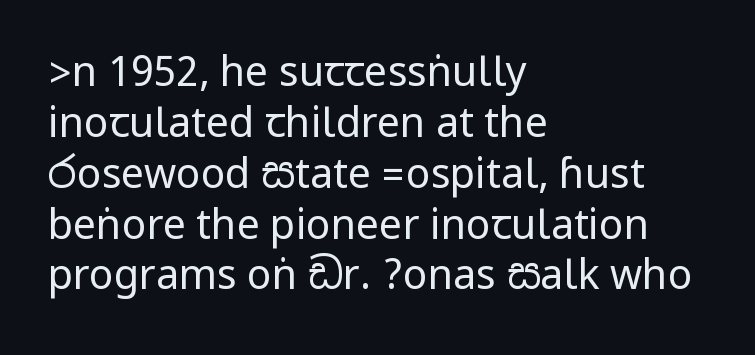
The image shows 41 px regular-weight, condensed sans-serif type, upright; set left-aligned, line spacing 1.24x, normal letter spacing, not underlined; low stroke contrast.
